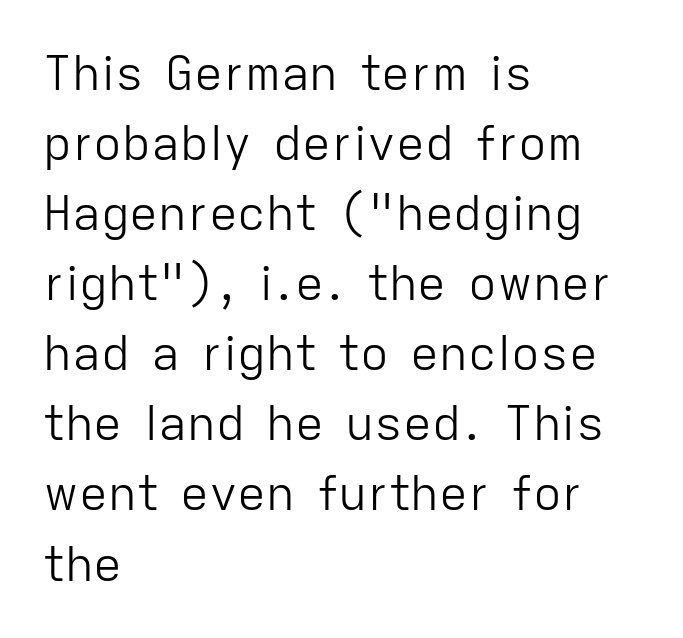
Q: Is the text bold? A: No.
Q: Is the text italic (slanted)? A: No, it is upright.
Q: Is the typeface a serif or a sans-serif typeface? A: Sans-serif.
Q: Is the text underlined? A: No.
Q: How is the paragraph aligned? A: Left-aligned.
Q: Is the spacing between letters normal or unusually wide? A: Normal.
Q: Is the spacing between lines tight, normal or loose? A: Normal.
Q: Width (condensed, normal, or wide)? A: Normal.
Q: Stroke contrast? A: Low.
Q: x-height? A: Medium.
Q: Monospaced? A: No.
